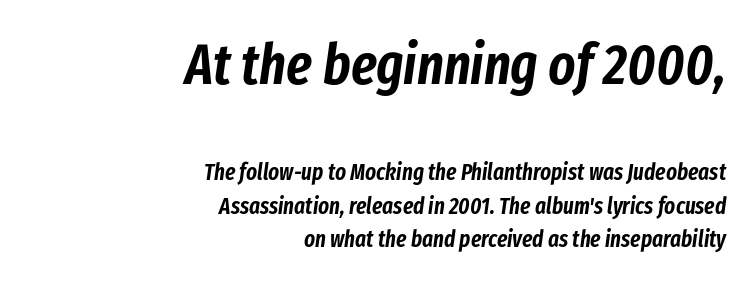
Looking at the ascenders, they clearly lean. Character widths vary here, with narrow letters taking less room than wide ones. The rows are spaced the way most documents space them. Caption: standard tracking, unaltered. Larger block? The one above; the one below is distinctly smaller. In CSS terms this would be text-align: right.
